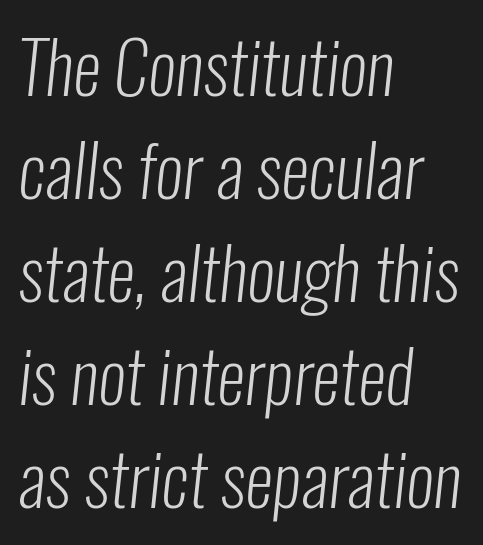
Q: Is the text bold? A: No.
Q: Is the typeface a serif or a sans-serif typeface? A: Sans-serif.
Q: Is the text underlined? A: No.
Q: How is the paragraph aligned? A: Left-aligned.
Q: Is the spacing between letters normal or unusually wide? A: Normal.
Q: Is the spacing between lines tight, normal or loose? A: Normal.
Q: Width (condensed, normal, or wide)? A: Condensed.
Q: Stroke contrast? A: Low.
Q: x-height? A: Medium.
Q: Monospaced? A: No.
